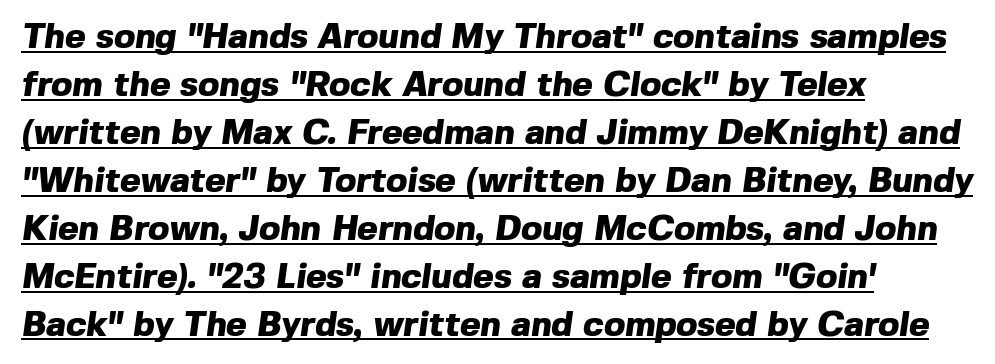
Words appear dense and cohesive because spacing is normal. Regular leading. Does a line run under the words? Yes, clearly. Students, this is bold: see how much ink each stroke carries. The passage shown is typed in a proportional face where columns would drift.
